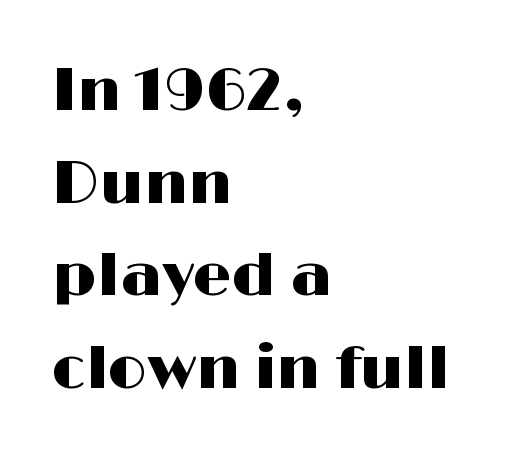
Q: Is the text italic (slanted)? A: No, it is upright.
Q: Is the typeface a serif or a sans-serif typeface? A: Sans-serif.
Q: Is the text underlined? A: No.
Q: How is the paragraph aligned? A: Left-aligned.
Q: Is the spacing between letters normal or unusually wide? A: Normal.
Q: Is the spacing between lines tight, normal or loose? A: Normal.
Q: Width (condensed, normal, or wide)? A: Wide.
Q: Stroke contrast? A: High.
Q: x-height? A: Medium.
Q: Monospaced? A: No.
